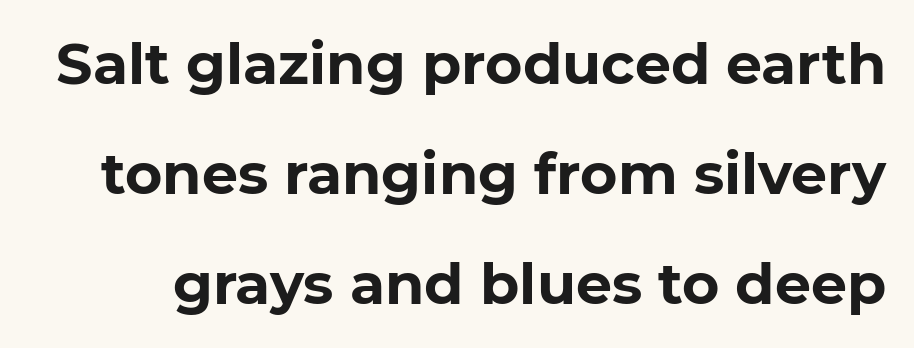
The face used here is rendered with its standard letterfit. Spacing verdict: proportional, widths tailored to each character. Widely set lines give the paragraph a tall, airy silhouette. The characters look thick and weighty, a clear bold. This sample uses a sans-serif face. The lettering stays uniformly vertical, giving the passage a roman look.
